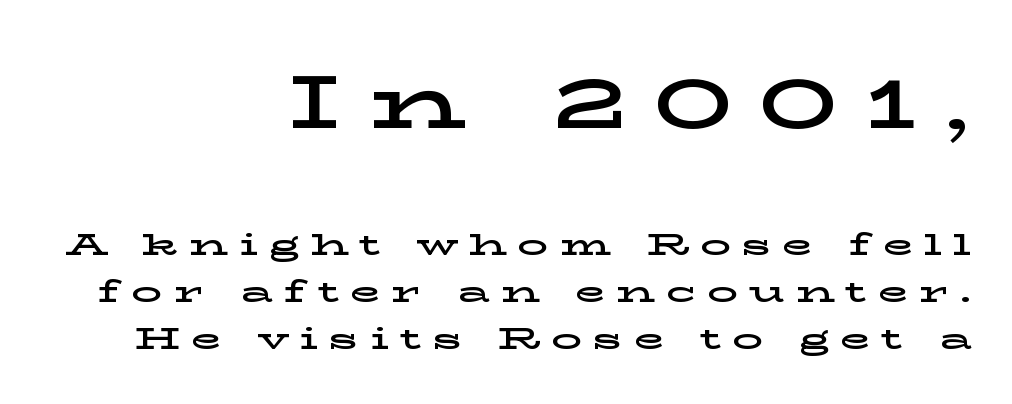
The image shows 77 px wide serif type, upright; set right-aligned, normal line spacing (1.52x), unusually wide letter spacing (+0.35 em), not underlined; the first (top) block is 2.48x larger; low stroke contrast and a medium x-height.
